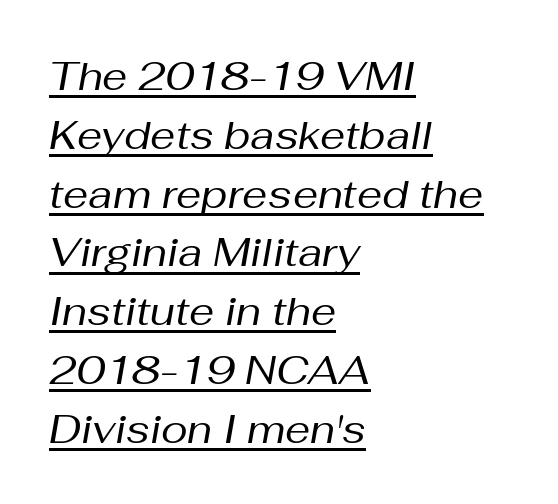
Q: Is the text bold? A: No.
Q: Is the text italic (slanted)? A: Yes, it leans right by about 10 degrees.
Q: Is the text underlined? A: Yes.
Q: How is the paragraph aligned? A: Left-aligned.
Q: Is the spacing between letters normal or unusually wide? A: Normal.
Q: Is the spacing between lines tight, normal or loose? A: Normal.
Q: Width (condensed, normal, or wide)? A: Normal.
Q: Stroke contrast? A: Medium.
Q: x-height? A: Medium.
Q: Monospaced? A: No.
